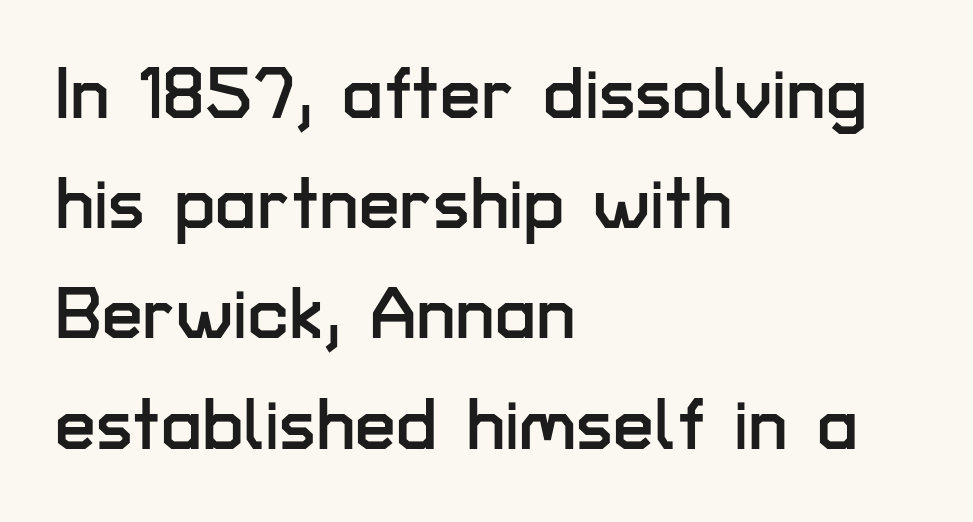
Vertical strokes here are truly vertical. One glance says typical: line gaps are just what's usual. The space beneath each line is pristine and unruled. The letters carry no serifs — their stems end cleanly without finishing strokes. You could not count columns in this text — the font is proportionally spaced. These lines keep a tight, regular rhythm from letter to letter.
